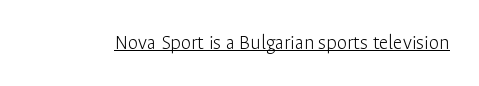
The image shows 21 px text type, upright; set normal letter spacing, underlined.
